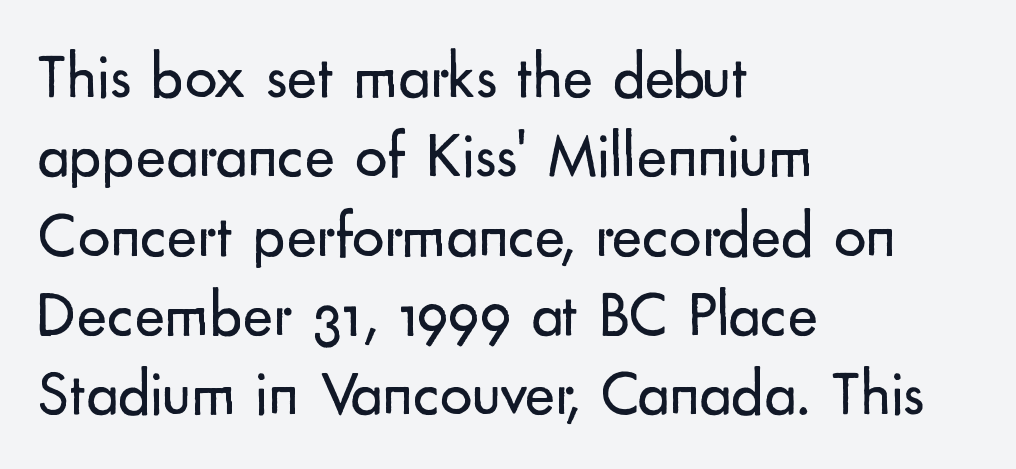
This sample is left-justified, so line endings fall wherever the words run out. Type without underlining. The text was rendered using a sans face with plain stroke endings. How are the letters spaced? Ordinarily, with no added tracking. The specimen reads as upright at a glance.
